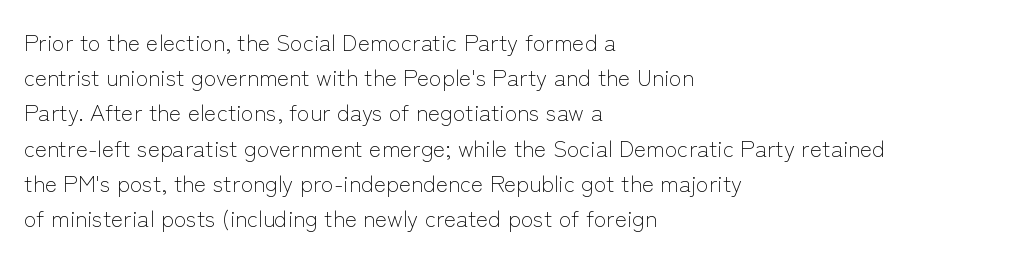
Q: Is the text bold? A: No.
Q: Is the text italic (slanted)? A: No, it is upright.
Q: Is the text underlined? A: No.
Q: How is the paragraph aligned? A: Left-aligned.
Q: Is the spacing between letters normal or unusually wide? A: Normal.
Q: Is the spacing between lines tight, normal or loose? A: Normal.
